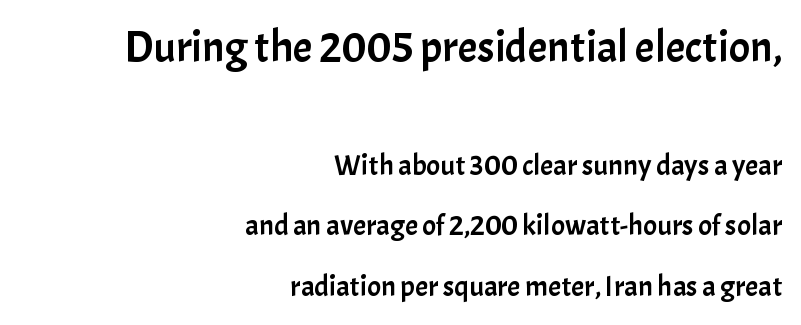
Here the designer chose a conventional face with non-uniform glyph widths. Rule under the text: the space is simply empty. Line endings align vertically; line beginnings do not. Leading: increased.
